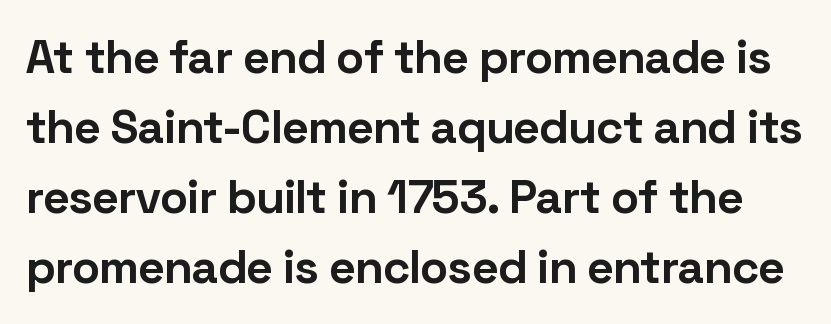
Q: Is the text bold? A: Yes.
Q: Is the text italic (slanted)? A: No, it is upright.
Q: Is the typeface a serif or a sans-serif typeface? A: Sans-serif.
Q: Is the text underlined? A: No.
Q: Is the spacing between letters normal or unusually wide? A: Normal.
Q: Is the spacing between lines tight, normal or loose? A: Normal.
Q: Width (condensed, normal, or wide)? A: Normal.
Q: Stroke contrast? A: Low.
Q: x-height? A: Medium.
Q: Monospaced? A: No.
